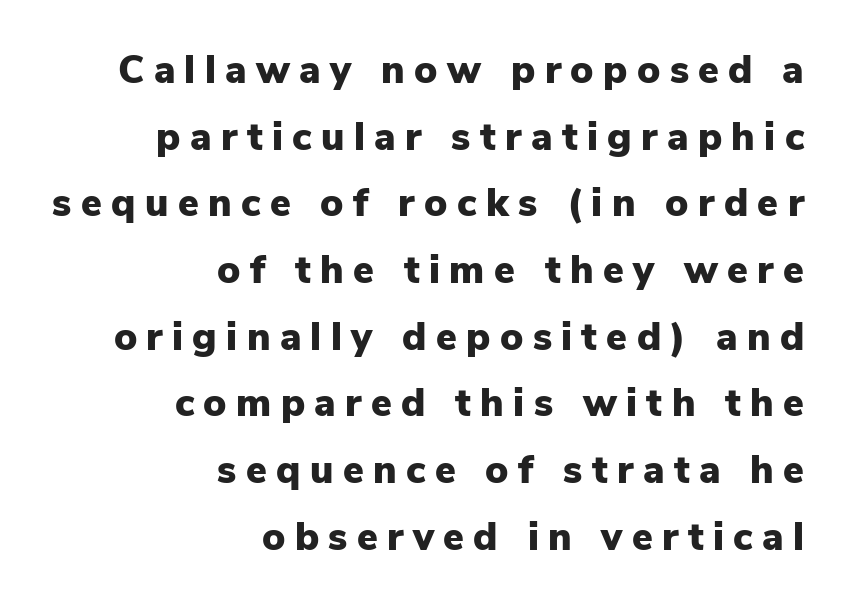
Line ends are locked; line starts wander. The passage shown is emphatically bold. Looks like regular typesetting: each glyph gets only the width it needs. There is plenty of visible air inserted between adjacent glyphs.
